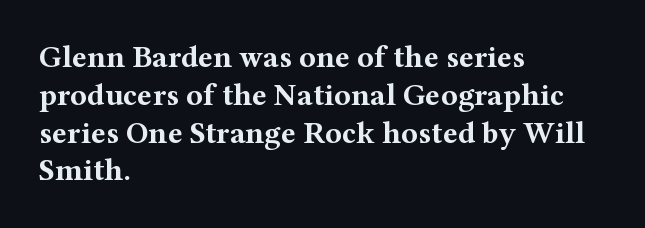
{"serif": "yes", "italic": "no", "bold": "yes", "weight": "bold", "width": "wide", "stroke_contrast": "medium", "x_height": "medium", "monospaced": "no", "underline": "no", "align": "left", "line_spacing_ratio": 1.22, "letter_spacing": "normal", "letter_spacing_em": 0.0, "glyph_px": 31}
